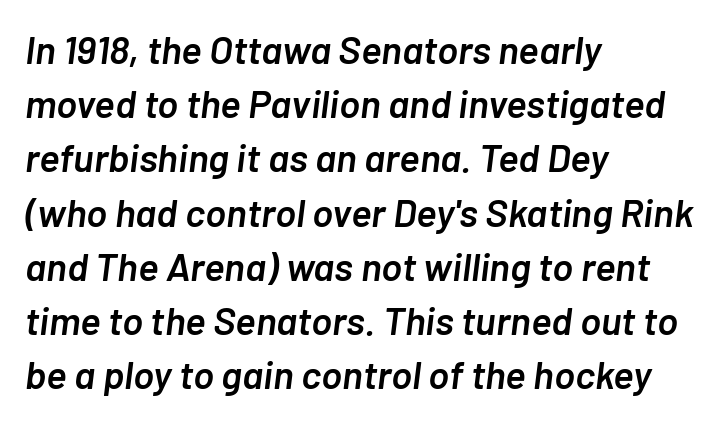
{"italic": "yes", "lean": "right", "slant_degrees": 7, "bold": "semi", "weight": "semibold", "width": "normal", "stroke_contrast": "low", "x_height": "medium", "monospaced": "no", "underline": "no", "align": "left", "line_spacing": "normal", "line_spacing_ratio": 1.39, "letter_spacing": "normal", "letter_spacing_em": 0.0, "glyph_px": 39}
